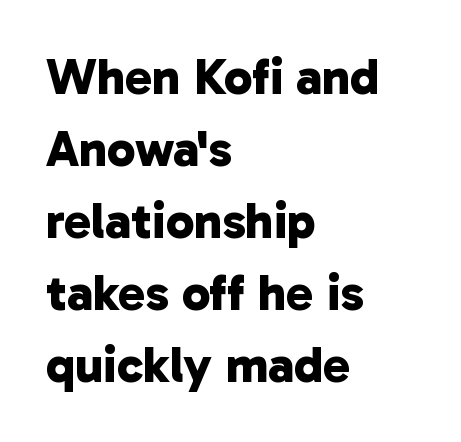
Q: Is the text bold? A: Yes.
Q: Is the typeface a serif or a sans-serif typeface? A: Sans-serif.
Q: Is the text underlined? A: No.
Q: How is the paragraph aligned? A: Left-aligned.
Q: Is the spacing between letters normal or unusually wide? A: Normal.
Q: Is the spacing between lines tight, normal or loose? A: Normal.
Q: Width (condensed, normal, or wide)? A: Normal.
Q: Stroke contrast? A: Low.
Q: x-height? A: Medium.
Q: Monospaced? A: No.
